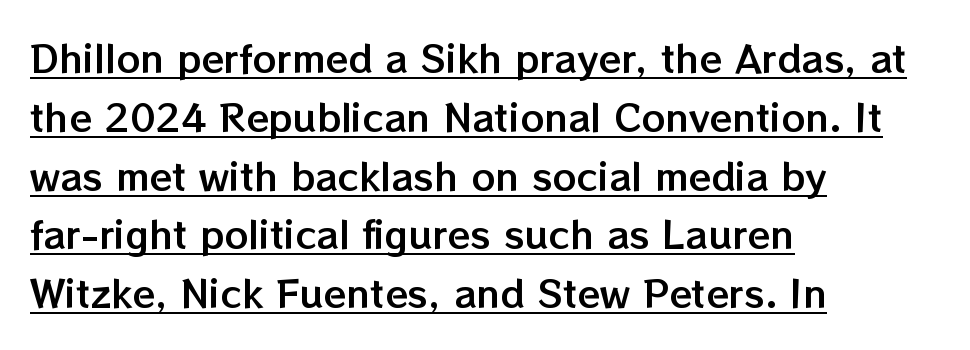
The image shows 37 px text type, upright; set left-aligned, normal line spacing (1.59x), normal letter spacing, underlined; low stroke contrast and a medium x-height.
